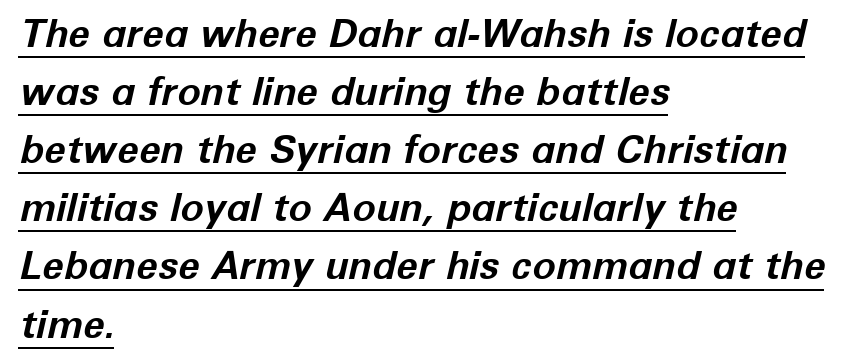
Q: Is the text bold? A: Yes.
Q: Is the text italic (slanted)? A: Yes, it leans right by about 12 degrees.
Q: Is the text underlined? A: Yes.
Q: How is the paragraph aligned? A: Left-aligned.
Q: Is the spacing between letters normal or unusually wide? A: Normal.
Q: Is the spacing between lines tight, normal or loose? A: Normal.
Q: Width (condensed, normal, or wide)? A: Normal.
Q: Stroke contrast? A: Low.
Q: x-height? A: Medium.
Q: Monospaced? A: No.
